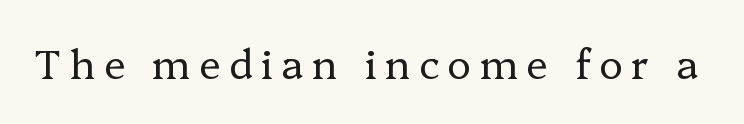
Q: Is the text bold? A: No.
Q: Is the text italic (slanted)? A: No, it is upright.
Q: Is the typeface a serif or a sans-serif typeface? A: Serif.
Q: Is the text underlined? A: No.
Q: Is the spacing between letters normal or unusually wide? A: Unusually wide.
Q: Width (condensed, normal, or wide)? A: Normal.
Q: Stroke contrast? A: Low.
Q: x-height? A: Medium.
Q: Monospaced? A: No.
